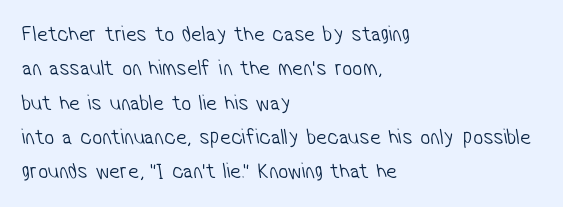
The image shows 22 px text type; set left-aligned, normal line spacing (1.56x), normal letter spacing, not underlined.
